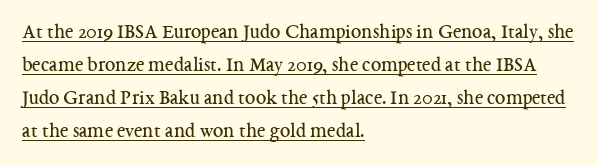
Vertical stems look standard width or narrower in stroke. The axis of the letterforms is exactly vertical. Is there an underline? Yes — a line sits under the letters. The space between consecutive lines is moderate. These lines keep a tight, regular rhythm from letter to letter.
